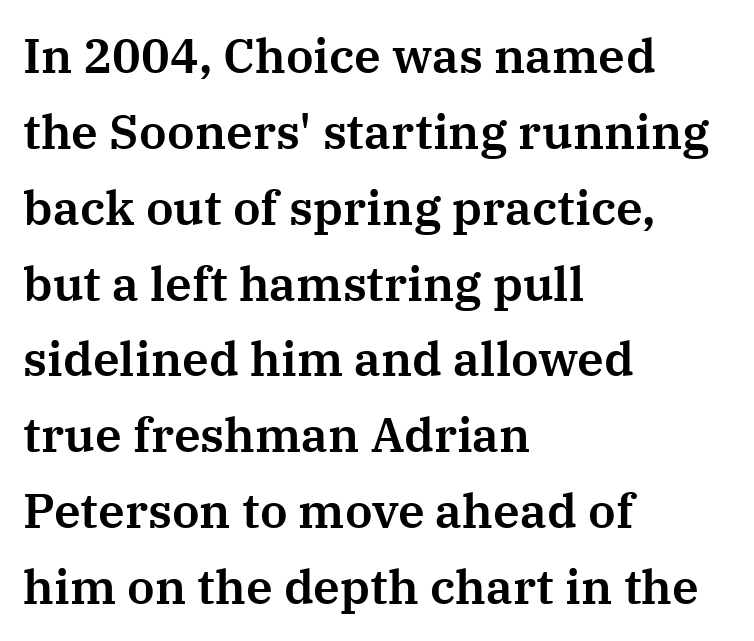
{"serif": "yes", "italic": "no", "width": "normal", "stroke_contrast": "medium", "x_height": "medium", "monospaced": "no", "underline": "no", "align": "left", "line_spacing": "normal", "line_spacing_ratio": 1.58, "letter_spacing": "normal", "letter_spacing_em": 0.0, "glyph_px": 48}
